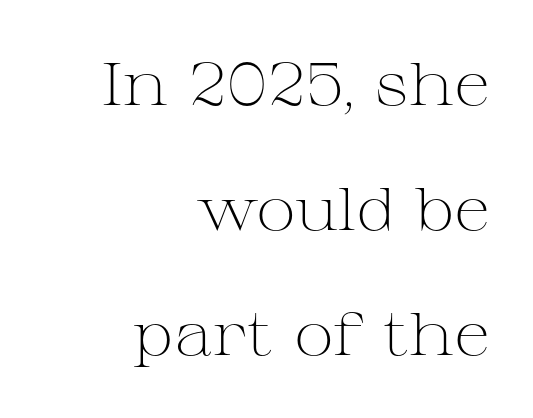
The rag falls on the left side of this text block. Type without underlining. The type sits square on the baseline with zero lean. Each letter's strokes conclude with small projecting serifs. Varying glyph widths throughout — classic text-font behaviour.
